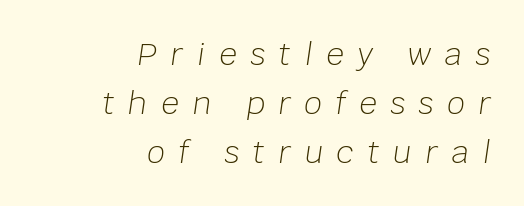
The letters advance in unequal steps, a hallmark of proportional type. In CSS terms this would be text-align: right. Vertically, the passage feels balanced, rows spaced as you'd expect. Bold? No — there's no thickening of the strokes. Characters follow at a spacing far wider than the type designer built in. Does the lettering tilt? It does — this is italic.
